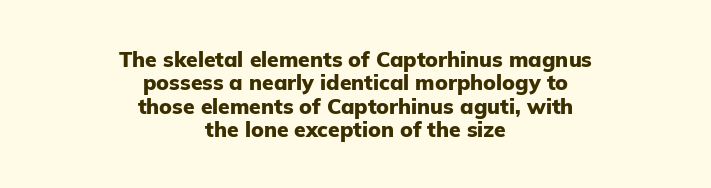
Observe the ordinary spacing: letters are neighbours, not strangers. Weight: bold. Descenders are the only things crossing below the line. One glance says dense: line gaps are narrower than usual. Unlike italic type, these characters show no tilt at all.
